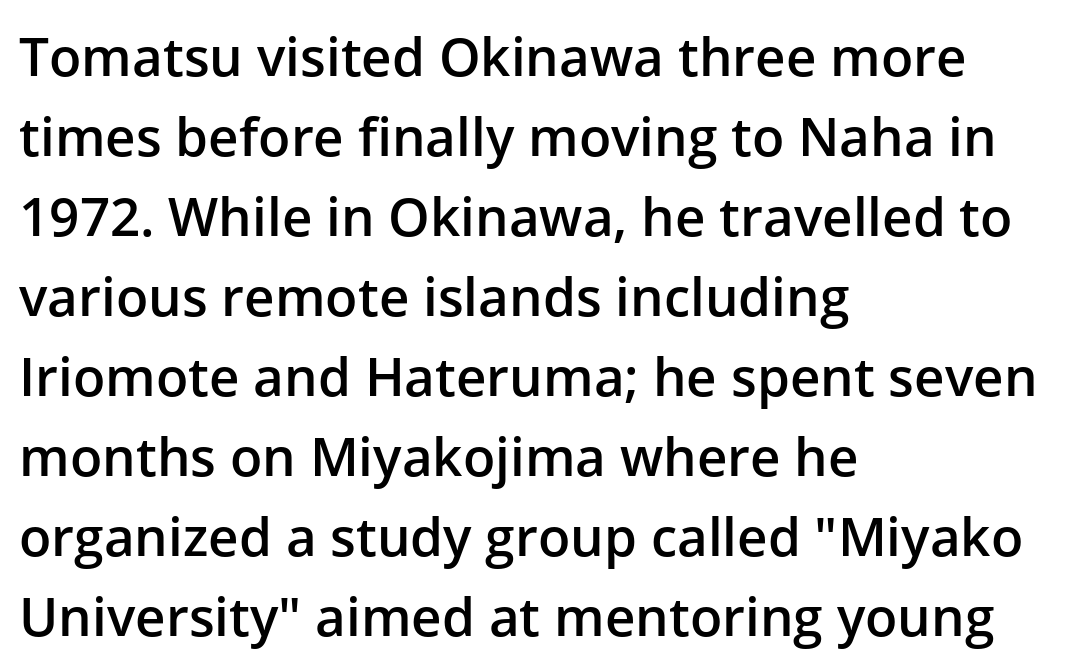
Q: Is the text bold? A: Semi-bold.
Q: Is the text italic (slanted)? A: No, it is upright.
Q: Is the typeface a serif or a sans-serif typeface? A: Sans-serif.
Q: Is the text underlined? A: No.
Q: How is the paragraph aligned? A: Left-aligned.
Q: Is the spacing between letters normal or unusually wide? A: Normal.
Q: Is the spacing between lines tight, normal or loose? A: Normal.
Q: Width (condensed, normal, or wide)? A: Normal.
Q: Stroke contrast? A: Low.
Q: x-height? A: Medium.
Q: Monospaced? A: No.
